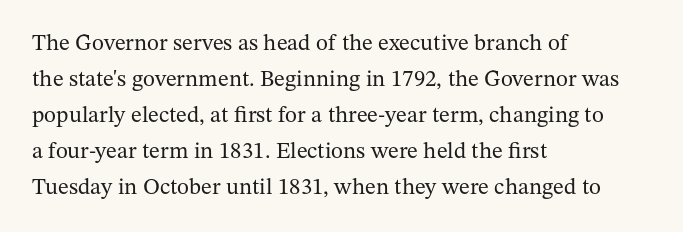
The image shows 23 px text type, upright; set left-aligned, normal line spacing (1.56x), normal letter spacing, not underlined.
